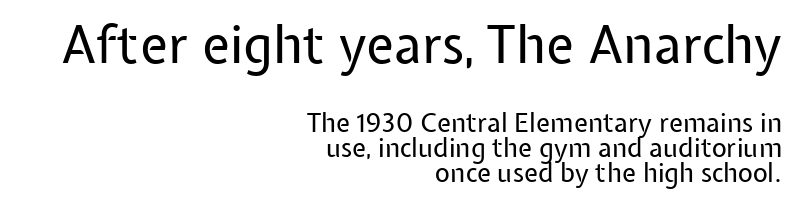
Q: Is the text bold? A: No.
Q: Is the text italic (slanted)? A: No, it is upright.
Q: Is the typeface a serif or a sans-serif typeface? A: Sans-serif.
Q: Is the text underlined? A: No.
Q: How is the paragraph aligned? A: Right-aligned.
Q: Is the spacing between letters normal or unusually wide? A: Normal.
Q: Is the spacing between lines tight, normal or loose? A: Tight.
Q: Which block of text is set in a larger size, the first (top) or the second (bottom)? A: The first (top) one.
Q: Width (condensed, normal, or wide)? A: Normal.
Q: Stroke contrast? A: Low.
Q: x-height? A: Medium.
Q: Monospaced? A: No.
